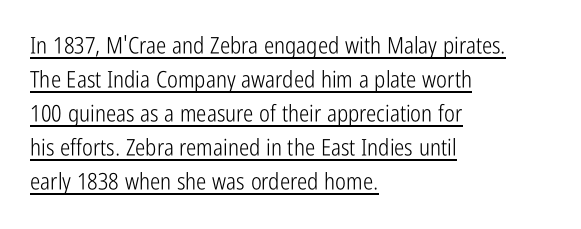
Q: Is the text bold? A: No.
Q: Is the text italic (slanted)? A: No, it is upright.
Q: Is the text underlined? A: Yes.
Q: How is the paragraph aligned? A: Left-aligned.
Q: Is the spacing between letters normal or unusually wide? A: Normal.
Q: Is the spacing between lines tight, normal or loose? A: Normal.
